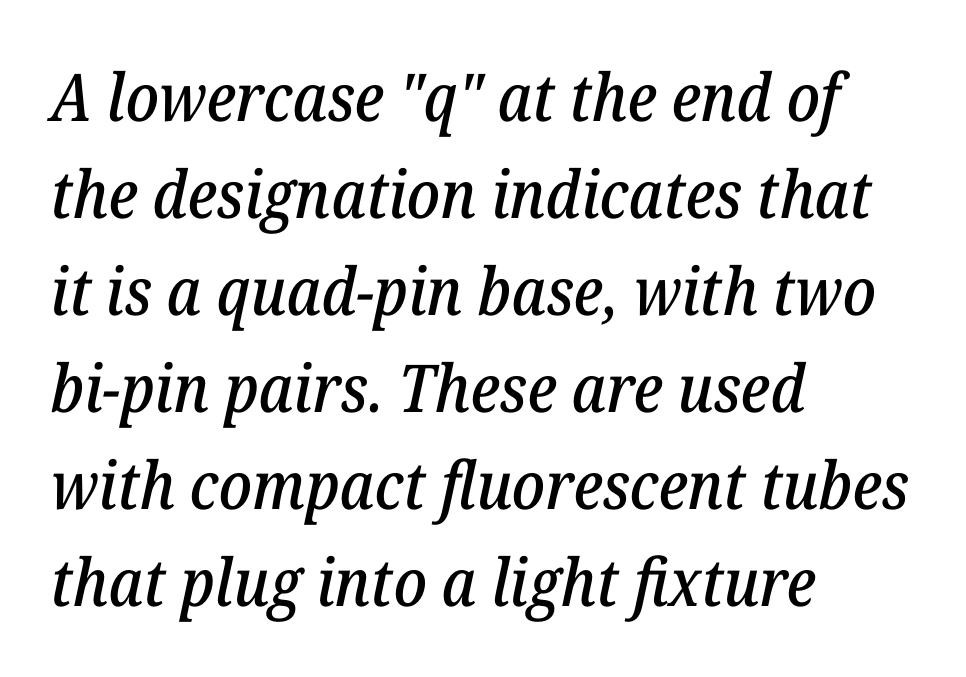
Q: Is the text italic (slanted)? A: Yes, it leans right by about 12 degrees.
Q: Is the typeface a serif or a sans-serif typeface? A: Serif.
Q: Is the text underlined? A: No.
Q: How is the paragraph aligned? A: Left-aligned.
Q: Is the spacing between letters normal or unusually wide? A: Normal.
Q: Is the spacing between lines tight, normal or loose? A: Normal.
Q: Width (condensed, normal, or wide)? A: Normal.
Q: Stroke contrast? A: Low.
Q: x-height? A: Medium.
Q: Monospaced? A: No.
